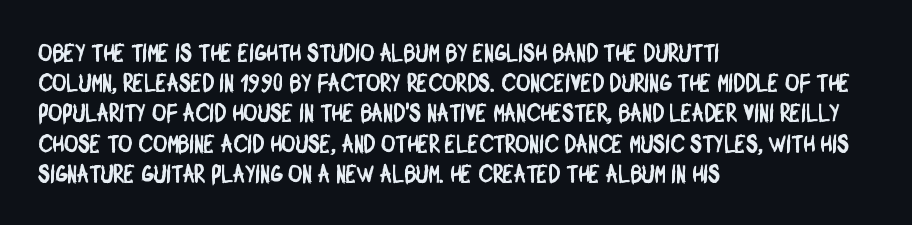
{"underline": "no", "align": "left", "line_spacing": "normal", "line_spacing_ratio": 1.26, "letter_spacing": "normal", "letter_spacing_em": 0.0, "glyph_px": 24}
